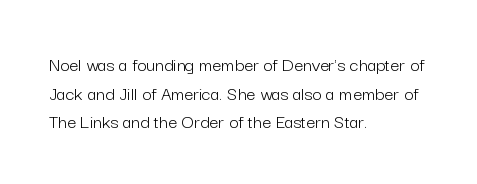
{"italic": "no", "bold": "no", "underline": "no", "align": "left", "line_spacing": "normal", "line_spacing_ratio": 1.43, "letter_spacing": "normal", "letter_spacing_em": 0.0, "glyph_px": 20}
